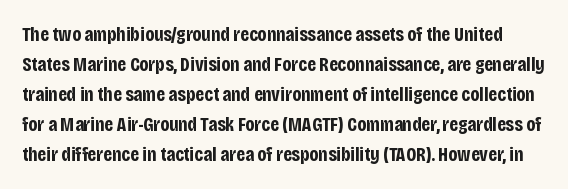
Q: Is the text bold? A: Yes.
Q: Is the text italic (slanted)? A: No, it is upright.
Q: Is the text underlined? A: No.
Q: Is the spacing between letters normal or unusually wide? A: Normal.
Q: Is the spacing between lines tight, normal or loose? A: Normal.
